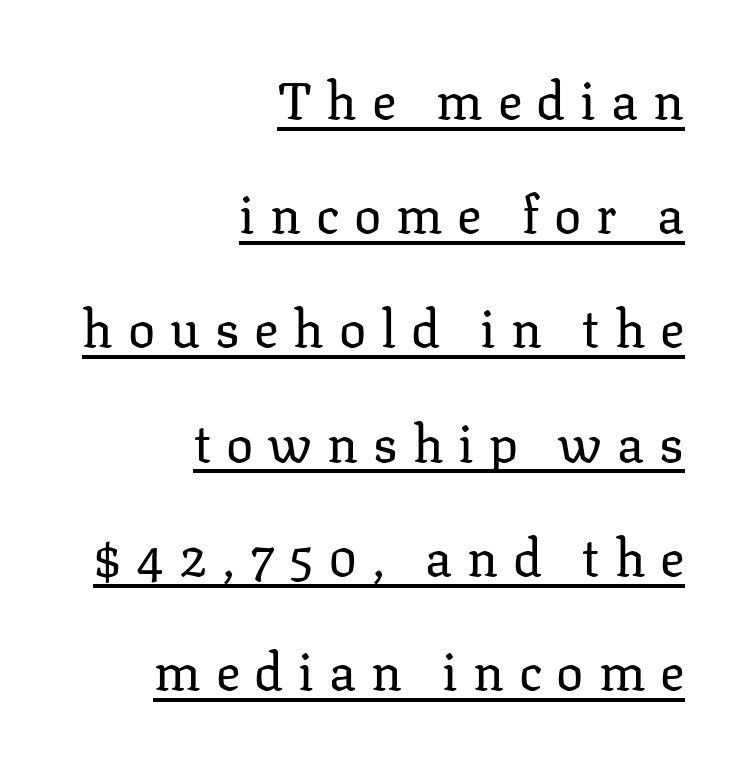
The image shows 51 px regular-weight serif type, upright; set right-aligned, loose line spacing (2.24x), unusually wide letter spacing (+0.29 em), underlined; low stroke contrast and a medium x-height.
